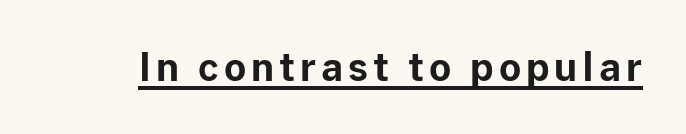
The image shows 38 px bold sans-serif type, upright; set underlined; low stroke contrast and a medium x-height.
